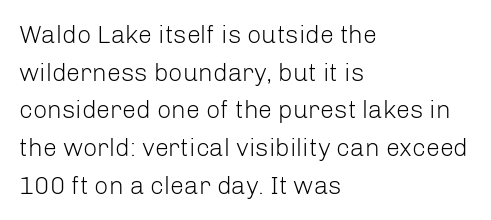
The face used here is rendered with its standard letterfit. Just letters on the line, the space beneath them empty. Caption: face not bold, strokes unweighted. Line spacing here is normal.
